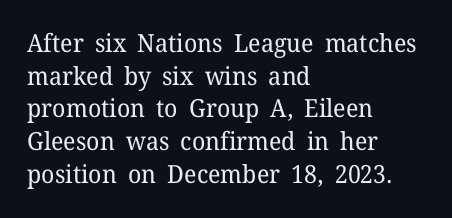
Q: Is the text bold? A: No.
Q: Is the text italic (slanted)? A: No, it is upright.
Q: Is the text underlined? A: No.
Q: How is the paragraph aligned? A: Left-aligned.
Q: Is the spacing between letters normal or unusually wide? A: Normal.
Q: Is the spacing between lines tight, normal or loose? A: Normal.
